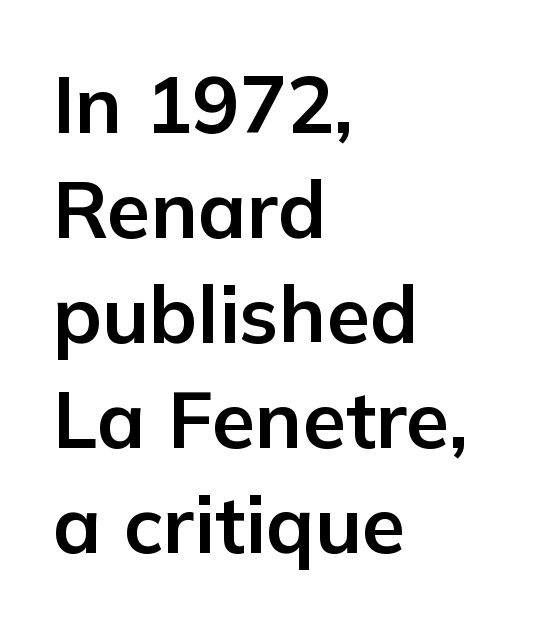
Q: Is the text bold? A: Yes.
Q: Is the text italic (slanted)? A: No, it is upright.
Q: Is the typeface a serif or a sans-serif typeface? A: Sans-serif.
Q: Is the text underlined? A: No.
Q: How is the paragraph aligned? A: Left-aligned.
Q: Is the spacing between letters normal or unusually wide? A: Normal.
Q: Is the spacing between lines tight, normal or loose? A: Normal.
Q: Width (condensed, normal, or wide)? A: Normal.
Q: Stroke contrast? A: Low.
Q: x-height? A: Medium.
Q: Monospaced? A: No.
